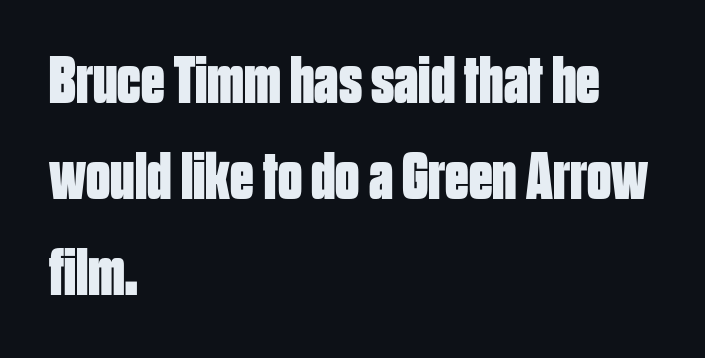
Q: Is the text bold? A: Yes.
Q: Is the text italic (slanted)? A: No, it is upright.
Q: Is the typeface a serif or a sans-serif typeface? A: Sans-serif.
Q: Is the text underlined? A: No.
Q: How is the paragraph aligned? A: Left-aligned.
Q: Is the spacing between letters normal or unusually wide? A: Normal.
Q: Is the spacing between lines tight, normal or loose? A: Normal.
Q: Width (condensed, normal, or wide)? A: Condensed.
Q: Stroke contrast? A: Low.
Q: x-height? A: Large.
Q: Monospaced? A: No.
